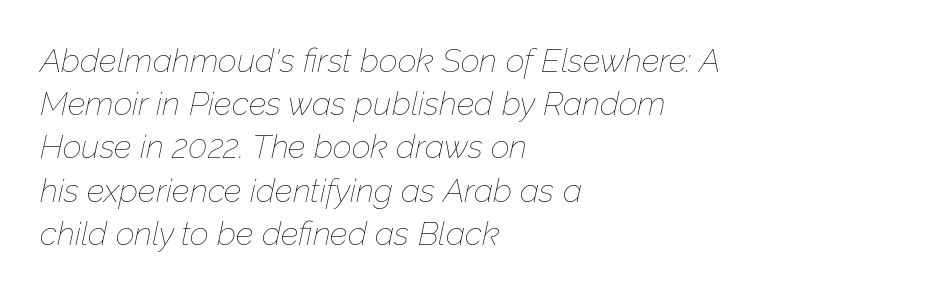
Q: Is the text bold? A: No.
Q: Is the text italic (slanted)? A: Yes, it leans right by about 12 degrees.
Q: Is the text underlined? A: No.
Q: How is the paragraph aligned? A: Left-aligned.
Q: Is the spacing between letters normal or unusually wide? A: Normal.
Q: Is the spacing between lines tight, normal or loose? A: Normal.
Q: Width (condensed, normal, or wide)? A: Normal.
Q: Stroke contrast? A: Low.
Q: x-height? A: Medium.
Q: Monospaced? A: No.
